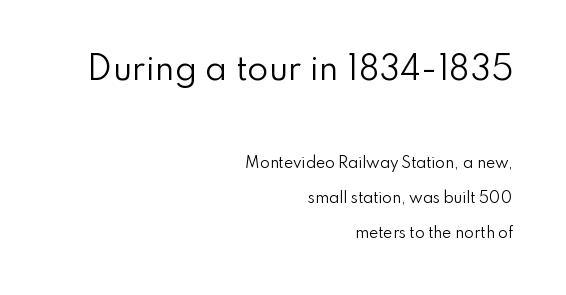
{"serif": "no", "italic": "no", "bold": "no", "weight": "regular", "width": "normal", "stroke_contrast": "low", "x_height": "small", "monospaced": "no", "underline": "no", "align": "right", "line_spacing": "loose", "line_spacing_ratio": 2.49, "letter_spacing": "normal", "letter_spacing_em": 0.0, "larger_block": "first", "size_ratio": 2.21, "glyph_px": 31}
